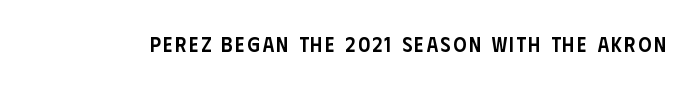
The image shows 21 px text type, upright; set not underlined.
